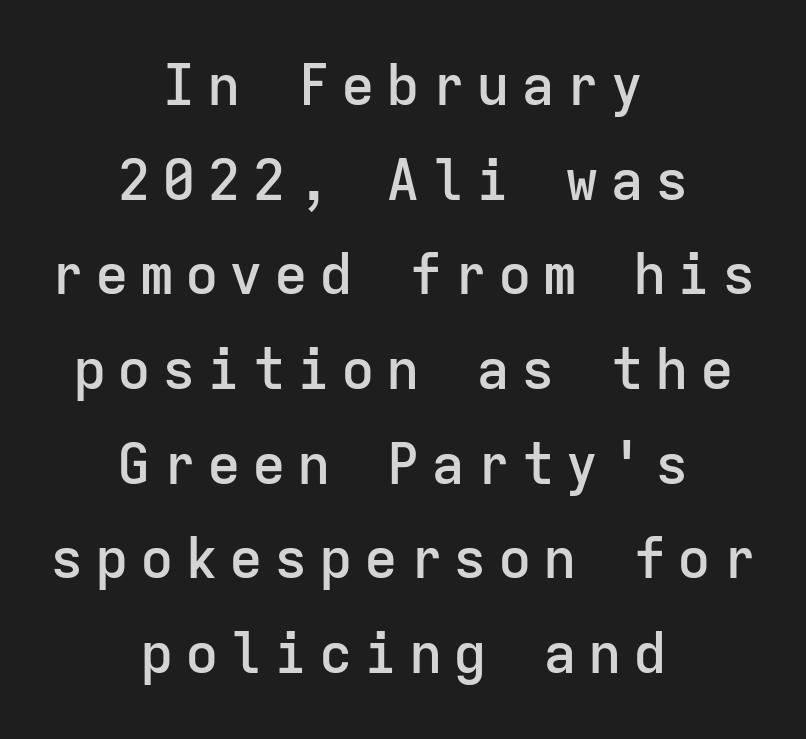
The image shows 56 px semibold sans-serif type, upright, monospaced; set centered, normal line spacing (1.69x), unusually wide letter spacing (+0.2 em), not underlined; low stroke contrast and a medium x-height.
